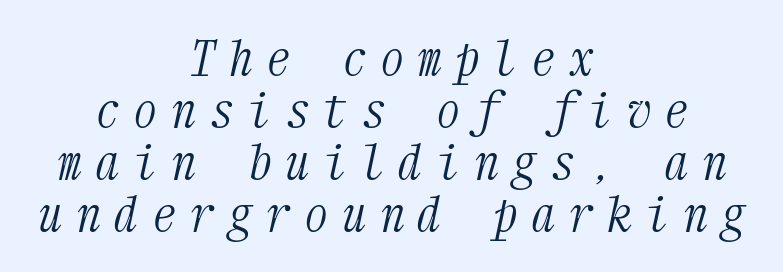
{"serif": "yes", "italic": "yes", "lean": "right", "slant_degrees": 12, "bold": "no", "weight": "light", "width": "condensed", "stroke_contrast": "medium", "x_height": "medium", "monospaced": "yes", "underline": "no", "align": "center", "line_spacing": "tight", "line_spacing_ratio": 1.08, "letter_spacing": "wide", "letter_spacing_em": 0.29, "glyph_px": 48}
